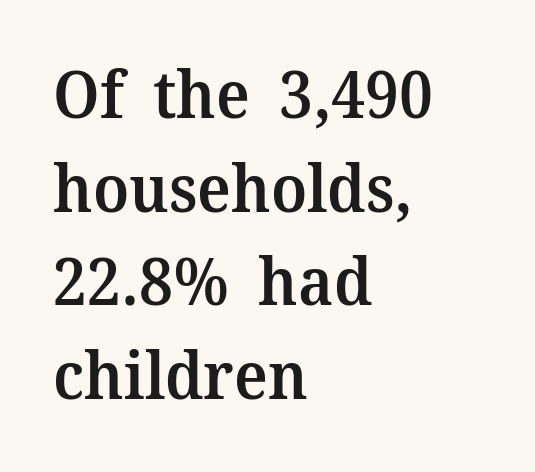
Q: Is the text bold? A: Semi-bold.
Q: Is the text italic (slanted)? A: No, it is upright.
Q: Is the typeface a serif or a sans-serif typeface? A: Serif.
Q: Is the text underlined? A: No.
Q: How is the paragraph aligned? A: Left-aligned.
Q: Is the spacing between letters normal or unusually wide? A: Normal.
Q: Is the spacing between lines tight, normal or loose? A: Normal.
Q: Width (condensed, normal, or wide)? A: Normal.
Q: Stroke contrast? A: Medium.
Q: x-height? A: Medium.
Q: Monospaced? A: No.
